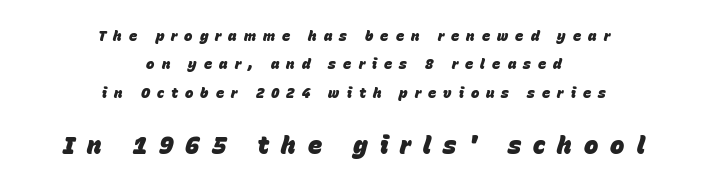
The image shows 24 px bold type, italic (leaning right); set centered, loose line spacing (2.02x), unusually wide letter spacing (+0.5 em), not underlined; the second (bottom) block is 1.71x larger.
